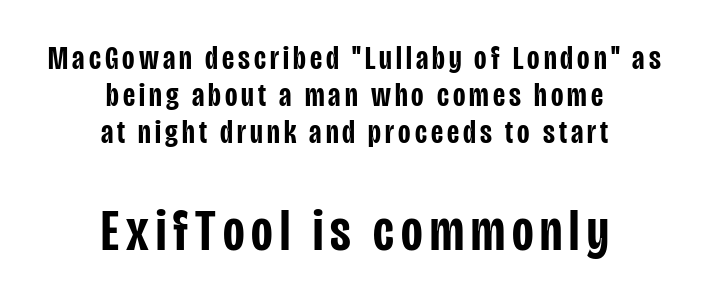
Q: Is the text bold? A: Semi-bold.
Q: Is the text italic (slanted)? A: No, it is upright.
Q: Is the typeface a serif or a sans-serif typeface? A: Sans-serif.
Q: Is the text underlined? A: No.
Q: How is the paragraph aligned? A: Centered.
Q: Is the spacing between lines tight, normal or loose? A: Tight.
Q: Which block of text is set in a larger size, the first (top) or the second (bottom)? A: The second (bottom) one.
Q: Width (condensed, normal, or wide)? A: Condensed.
Q: Stroke contrast? A: Low.
Q: x-height? A: Large.
Q: Monospaced? A: No.
